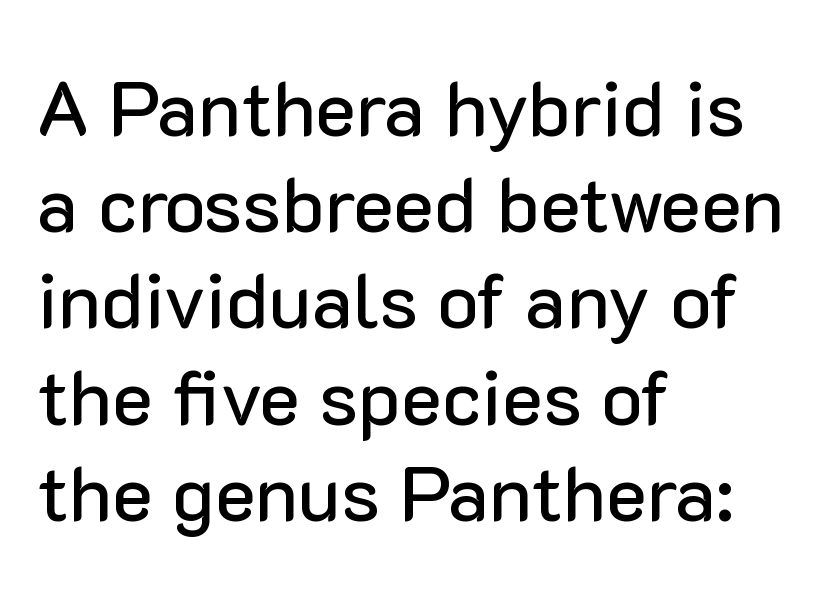
Q: Is the text italic (slanted)? A: No, it is upright.
Q: Is the typeface a serif or a sans-serif typeface? A: Sans-serif.
Q: Is the text underlined? A: No.
Q: How is the paragraph aligned? A: Left-aligned.
Q: Is the spacing between letters normal or unusually wide? A: Normal.
Q: Is the spacing between lines tight, normal or loose? A: Normal.
Q: Width (condensed, normal, or wide)? A: Normal.
Q: Stroke contrast? A: Low.
Q: x-height? A: Medium.
Q: Monospaced? A: No.
